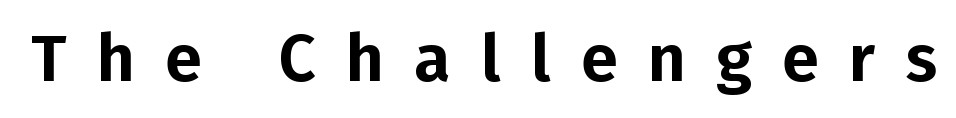
How are the letters spaced? Widely, with obvious added tracking. A typesetter would call this proportional, since set widths differ per character. The area under the type is left untouched. The typeface chosen for these lines omits serifs. A typesetter would mark this as roman, not italic.
